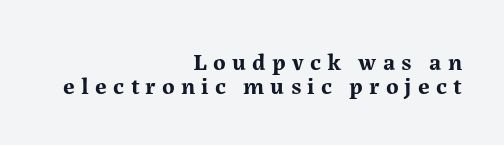
{"italic": "no", "bold": "yes", "underline": "no", "align": "right", "line_spacing": "tight", "line_spacing_ratio": 1.01, "letter_spacing": "wide", "letter_spacing_em": 0.26, "glyph_px": 24}
